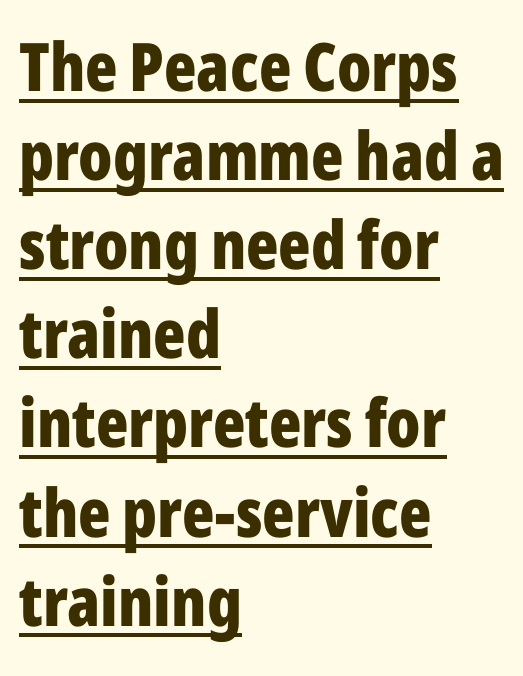
The compositor pushed each line to the left boundary. Every letter is thick-stroked: bold, no question. Note: no serifs on the glyphs. Italic: no, the glyphs are upright roman. Between one letter and the next there's only the usual sliver of space. Spacing verdict: proportional, widths tailored to each character.
